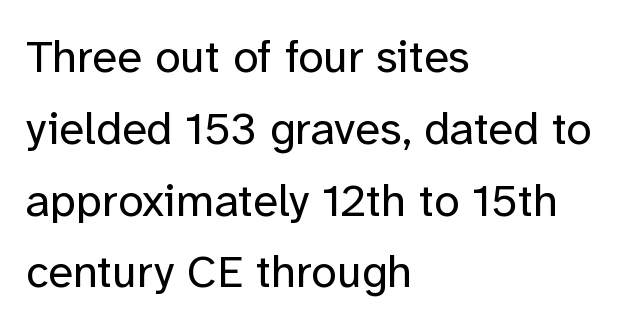
{"serif": "no", "italic": "no", "bold": "no", "weight": "regular", "width": "normal", "stroke_contrast": "low", "x_height": "medium", "monospaced": "no", "underline": "no", "align": "left", "line_spacing": "normal", "line_spacing_ratio": 1.56, "letter_spacing": "normal", "letter_spacing_em": 0.0, "glyph_px": 46}
